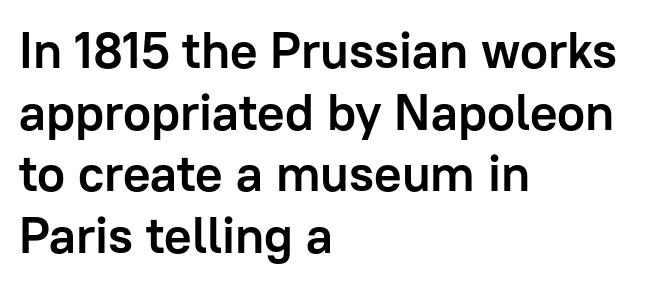
{"serif": "no", "italic": "no", "bold": "yes", "weight": "semibold", "width": "normal", "stroke_contrast": "low", "x_height": "medium", "monospaced": "no", "underline": "no", "align": "left", "line_spacing_ratio": 1.21, "letter_spacing": "normal", "letter_spacing_em": 0.0, "glyph_px": 51}
